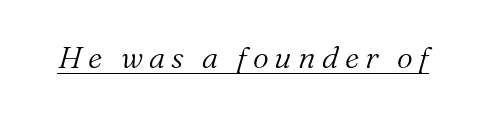
This rendering employs a face with finishing strokes, i.e., a serif. The passage shown is typed in a proportional face where columns would drift. Compared with undecorated copy, this sample adds a rule below the words. The typesetting does not lean heavy: it is not bold. Every character sits at an angle, as italics do. Here the glyphs are tracked loosely, breaking word shapes into spaced letters.
